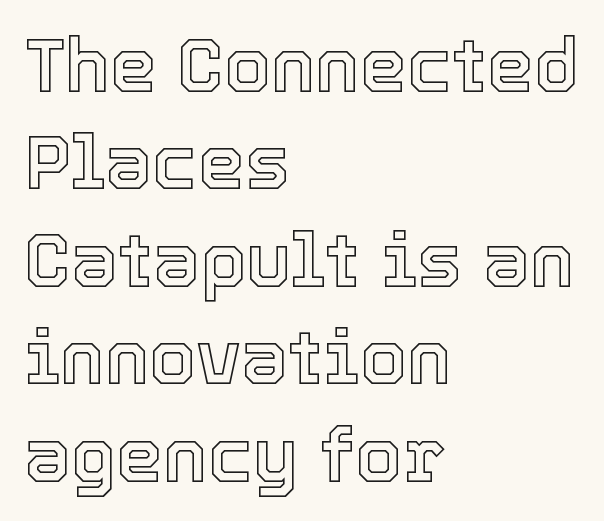
Q: Is the text italic (slanted)? A: No, it is upright.
Q: Is the text underlined? A: No.
Q: How is the paragraph aligned? A: Left-aligned.
Q: Is the spacing between letters normal or unusually wide? A: Normal.
Q: Is the spacing between lines tight, normal or loose? A: Normal.
Q: Width (condensed, normal, or wide)? A: Normal.
Q: x-height? A: Medium.
Q: Monospaced? A: No.
